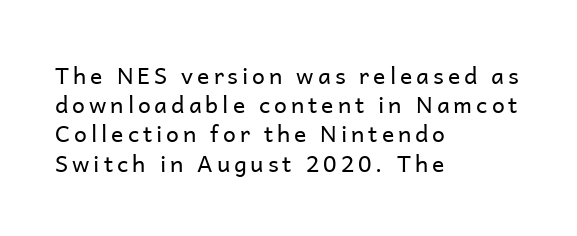
The image shows 23 px text type, upright; set left-aligned, normal line spacing (1.27x), not underlined.
